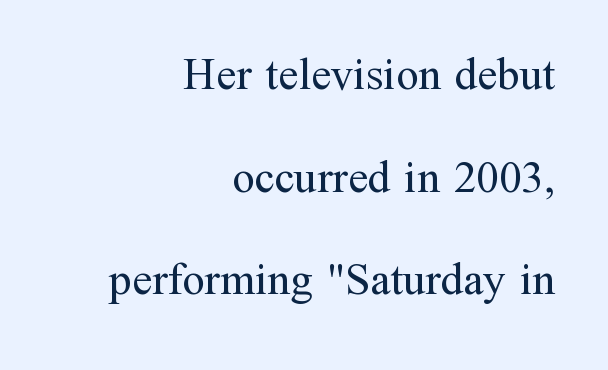
Summary of weight: not heavy and not bold. If you drew a line through each stem, it would be perfectly vertical. Each letter's strokes conclude with small projecting serifs. Spacing verdict: proportional, widths tailored to each character. Compared with typical paragraphs, the rows here are farther apart. The passage is arranged like a letterhead date or caption credit — flush right.
